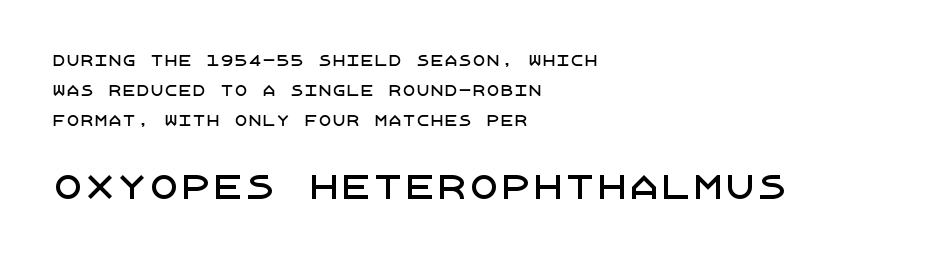
The following chunk of copy outweighs the initial chunk in type size. In terms of letterform style, serifs are entirely absent. The strip under each line holds only bare page. Characters follow at the spacing the type designer built in. The compositor pushed each line to the left boundary.
